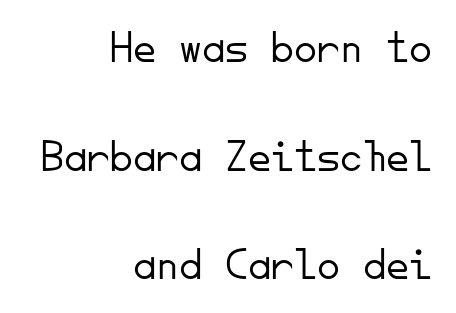
The image shows 46 px light sans-serif type, upright, monospaced; set right-aligned, loose line spacing (2.36x), normal letter spacing, not underlined; low stroke contrast and a small x-height.
